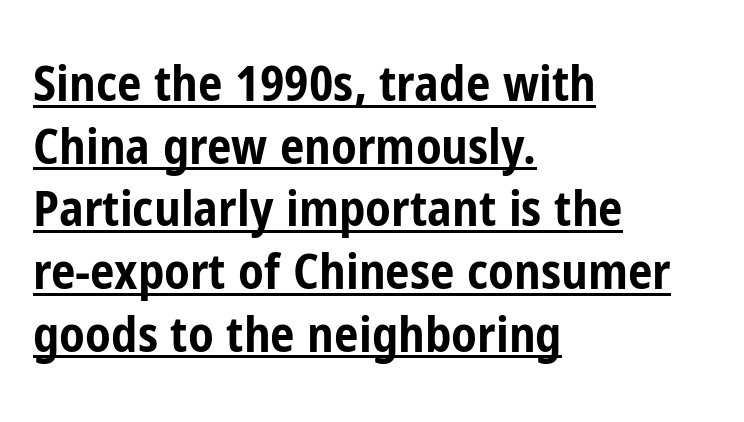
The image shows 49 px bold, condensed sans-serif type, upright; set left-aligned, normal line spacing (1.28x), normal letter spacing, underlined; low stroke contrast and a medium x-height.
